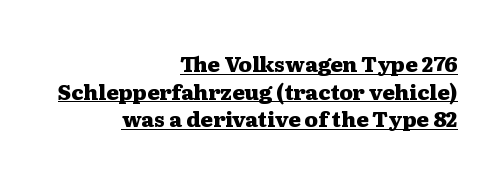
{"italic": "no", "bold": "yes", "underline": "yes", "align": "right", "line_spacing": "normal", "line_spacing_ratio": 1.31, "letter_spacing": "normal", "letter_spacing_em": 0.0, "glyph_px": 21}
